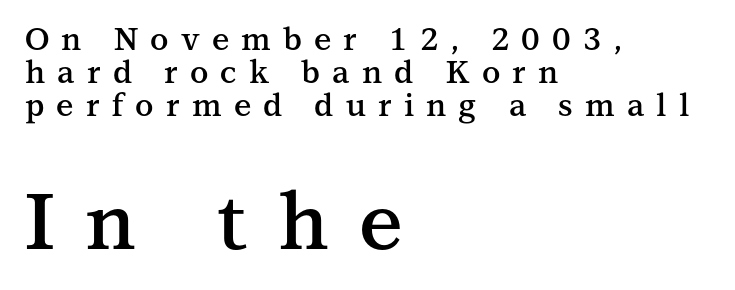
Q: Is the text bold? A: Semi-bold.
Q: Is the text italic (slanted)? A: No, it is upright.
Q: Is the typeface a serif or a sans-serif typeface? A: Serif.
Q: Is the text underlined? A: No.
Q: How is the paragraph aligned? A: Left-aligned.
Q: Is the spacing between letters normal or unusually wide? A: Unusually wide.
Q: Is the spacing between lines tight, normal or loose? A: Tight.
Q: Which block of text is set in a larger size, the first (top) or the second (bottom)? A: The second (bottom) one.
Q: Width (condensed, normal, or wide)? A: Normal.
Q: Stroke contrast? A: Medium.
Q: x-height? A: Medium.
Q: Monospaced? A: No.
